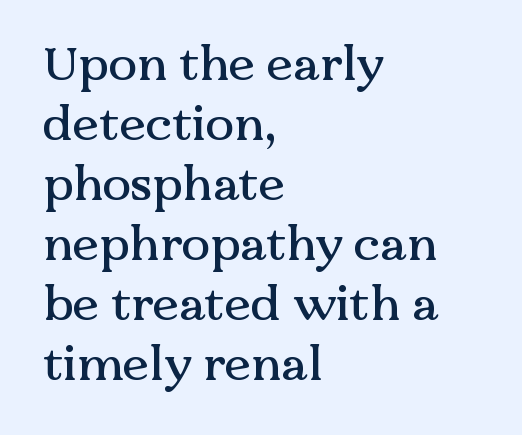
The image shows 48 px serif type, upright; set left-aligned, normal line spacing (1.25x), normal letter spacing, not underlined; medium stroke contrast and a medium x-height.
